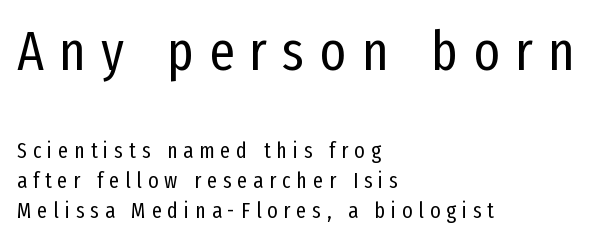
Q: Is the text bold? A: No.
Q: Is the text italic (slanted)? A: No, it is upright.
Q: Is the typeface a serif or a sans-serif typeface? A: Sans-serif.
Q: Is the text underlined? A: No.
Q: How is the paragraph aligned? A: Left-aligned.
Q: Is the spacing between letters normal or unusually wide? A: Unusually wide.
Q: Is the spacing between lines tight, normal or loose? A: Normal.
Q: Which block of text is set in a larger size, the first (top) or the second (bottom)? A: The first (top) one.
Q: Width (condensed, normal, or wide)? A: Condensed.
Q: Stroke contrast? A: Low.
Q: x-height? A: Medium.
Q: Monospaced? A: No.
